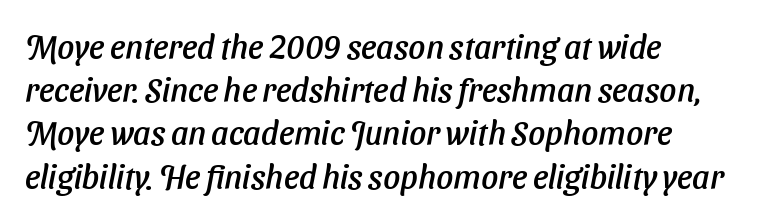
{"italic": "yes", "lean": "right", "slant_degrees": 11, "width": "normal", "stroke_contrast": "low", "x_height": "medium", "monospaced": "no", "underline": "no", "align": "left", "line_spacing": "normal", "line_spacing_ratio": 1.31, "letter_spacing": "normal", "letter_spacing_em": 0.0, "glyph_px": 33}
